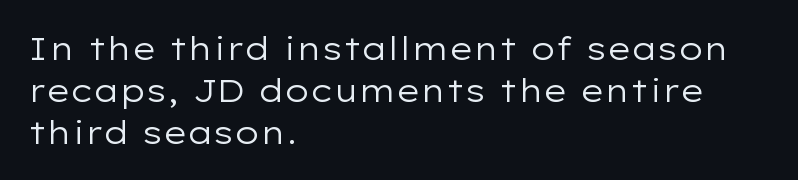
{"serif": "no", "italic": "no", "bold": "no", "weight": "regular", "width": "wide", "stroke_contrast": "low", "x_height": "medium", "monospaced": "no", "underline": "no", "align": "left", "line_spacing": "normal", "line_spacing_ratio": 1.31, "letter_spacing": "normal", "letter_spacing_em": 0.0, "glyph_px": 32}
